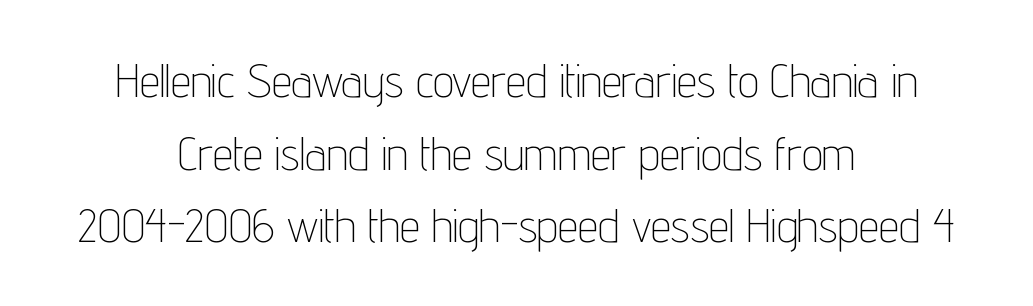
Summary of vertical rhythm: regular, with standard interline spacing. This reads as an unemphasized weight, regular at the heaviest. Caption: standard tracking, unaltered. The typography opts for an upright posture over an oblique one.
